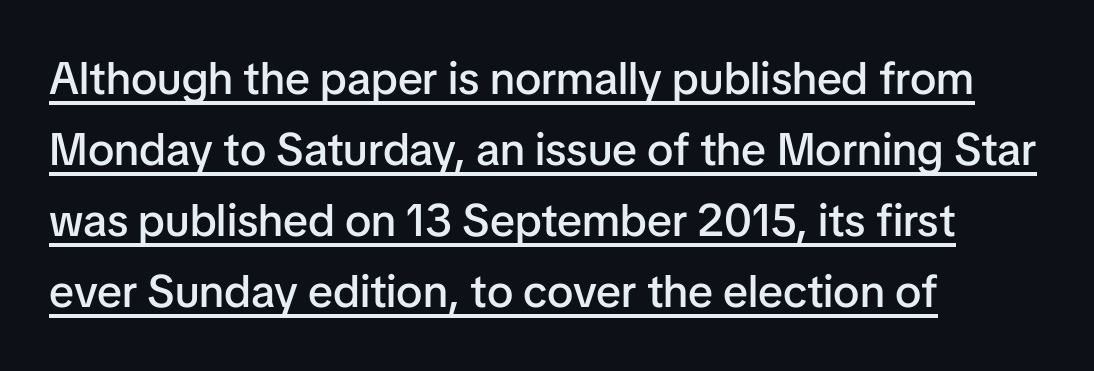
{"serif": "no", "italic": "no", "bold": "semi", "weight": "semibold", "width": "normal", "stroke_contrast": "low", "x_height": "medium", "monospaced": "no", "underline": "yes", "align": "left", "line_spacing": "normal", "line_spacing_ratio": 1.58, "letter_spacing": "normal", "letter_spacing_em": 0.0, "glyph_px": 45}
